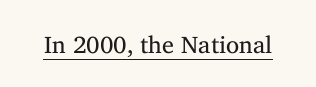
{"italic": "no", "bold": "no", "underline": "yes", "letter_spacing": "normal", "letter_spacing_em": 0.0, "glyph_px": 24}
